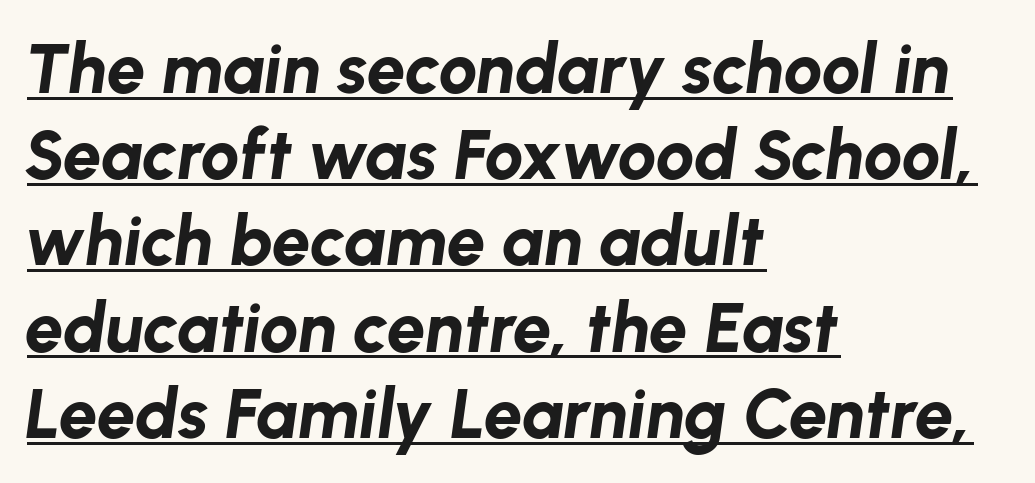
{"italic": "yes", "lean": "right", "slant_degrees": 8, "bold": "yes", "weight": "bold", "width": "normal", "stroke_contrast": "low", "x_height": "medium", "monospaced": "no", "underline": "yes", "align": "left", "line_spacing": "normal", "line_spacing_ratio": 1.25, "letter_spacing": "normal", "letter_spacing_em": 0.0, "glyph_px": 69}
